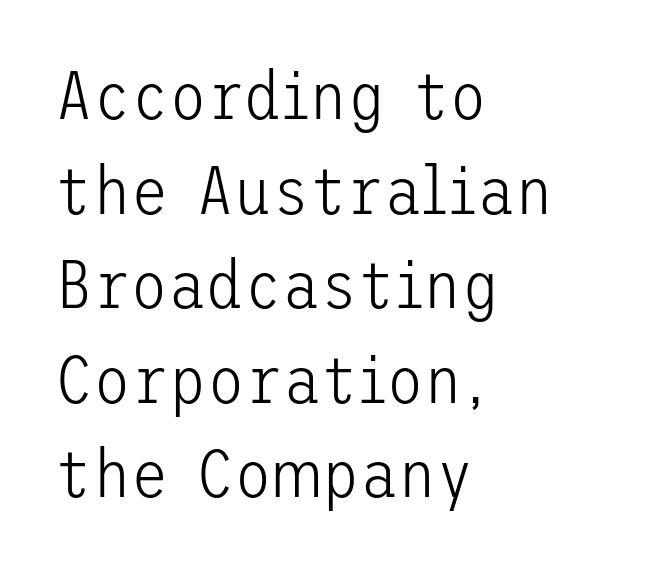
{"serif": "no", "italic": "no", "bold": "no", "weight": "light", "width": "normal", "stroke_contrast": "low", "x_height": "medium", "underline": "no", "align": "left", "line_spacing": "normal", "line_spacing_ratio": 1.37, "letter_spacing": "normal", "letter_spacing_em": 0.0, "glyph_px": 69}
